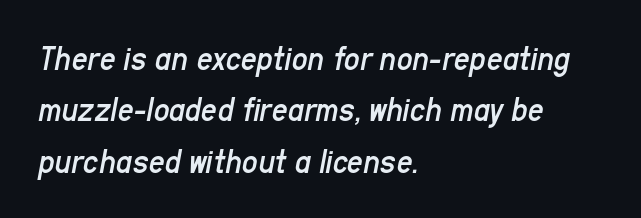
The image shows 35 px regular-weight, condensed type, italic (leaning right); set left-aligned, normal line spacing (1.47x), normal letter spacing, not underlined; low stroke contrast and a medium x-height.
